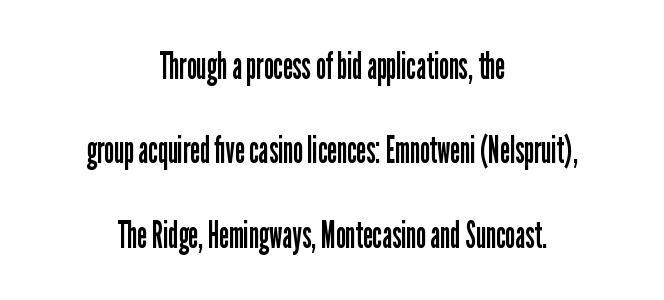
The passage shown is typed in a proportional face where columns would drift. Serif or sans? Sans — the stroke terminals are bare. This sample uses plain, unmodified letter spacing. The type sits square on the baseline with zero lean. Weight: regular or lighter.
